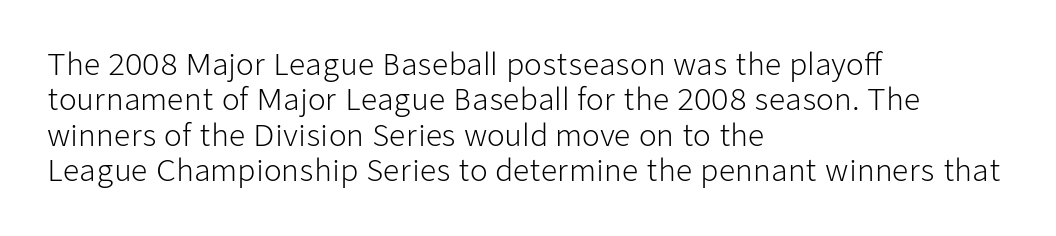
The image shows 29 px light sans-serif type, upright; set left-aligned, line spacing 1.22x, normal letter spacing, not underlined; low stroke contrast and a medium x-height.
